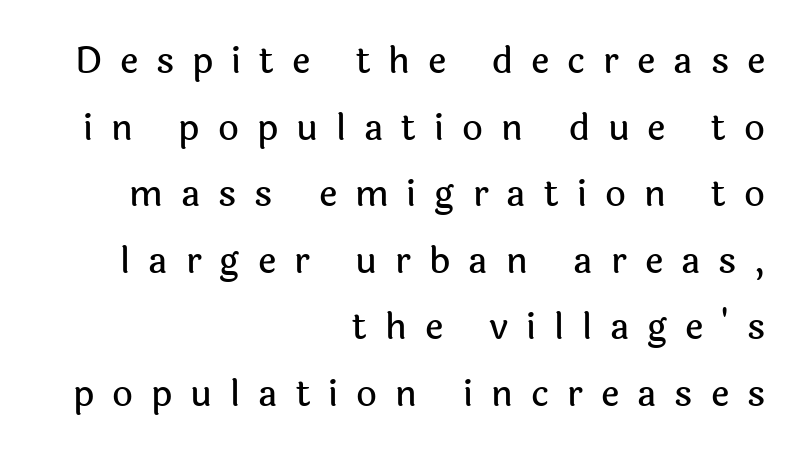
{"serif": "no", "italic": "no", "width": "normal", "x_height": "medium", "monospaced": "no", "underline": "no", "align": "right", "line_spacing_ratio": 1.85, "letter_spacing": "wide", "letter_spacing_em": 0.5, "glyph_px": 36}
